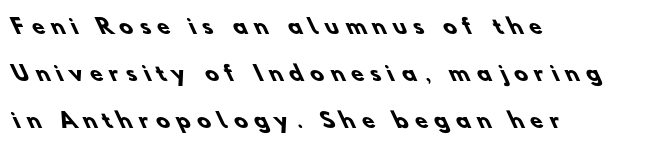
Q: Is the text bold? A: Yes.
Q: Is the text underlined? A: No.
Q: How is the paragraph aligned? A: Left-aligned.
Q: Is the spacing between letters normal or unusually wide? A: Unusually wide.
Q: Is the spacing between lines tight, normal or loose? A: Loose.
